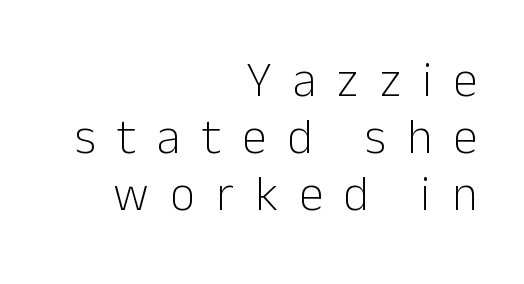
The image shows 49 px light sans-serif type, upright; set right-aligned, line spacing 1.16x, unusually wide letter spacing (+0.43 em), not underlined; low stroke contrast and a medium x-height.
